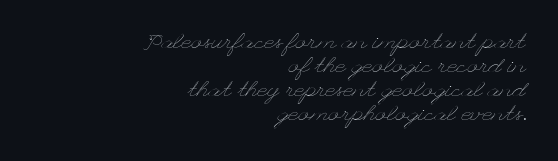
{"bold": "no", "underline": "no", "align": "right", "line_spacing": "tight", "line_spacing_ratio": 1.09, "letter_spacing": "normal", "letter_spacing_em": 0.0, "glyph_px": 22}
